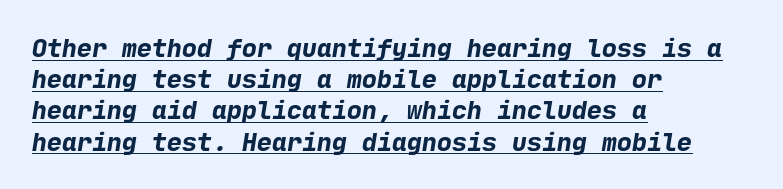
The image shows 25 px bold type; set left-aligned, normal line spacing (1.25x), normal letter spacing, underlined.
